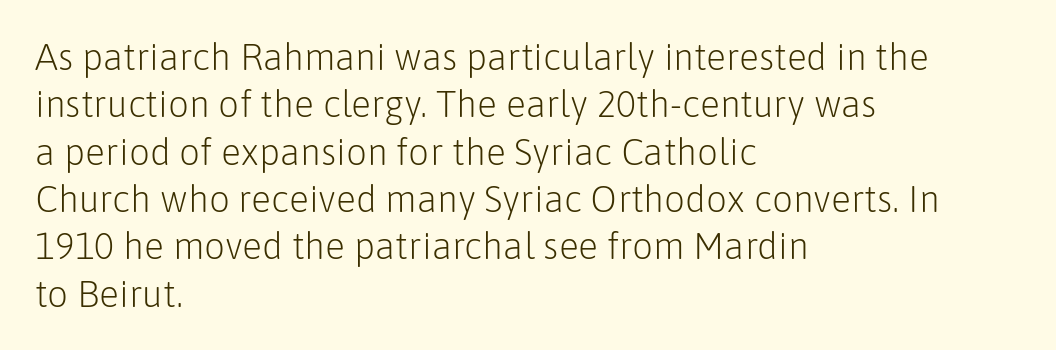
Q: Is the text bold? A: No.
Q: Is the text italic (slanted)? A: No, it is upright.
Q: Is the typeface a serif or a sans-serif typeface? A: Sans-serif.
Q: Is the text underlined? A: No.
Q: How is the paragraph aligned? A: Left-aligned.
Q: Is the spacing between letters normal or unusually wide? A: Normal.
Q: Is the spacing between lines tight, normal or loose? A: Normal.
Q: Width (condensed, normal, or wide)? A: Normal.
Q: Stroke contrast? A: Low.
Q: x-height? A: Medium.
Q: Monospaced? A: No.
